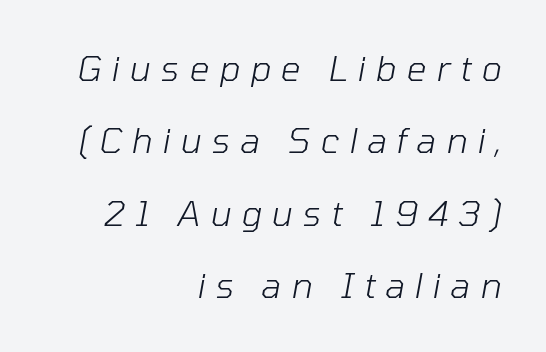
Anything drawn beneath the words? Only blank space. The weight would be labelled regular, book, light, or lighter still. Quick note: italic. The ragged edge is on the left, which tells us the setting is flush right.
